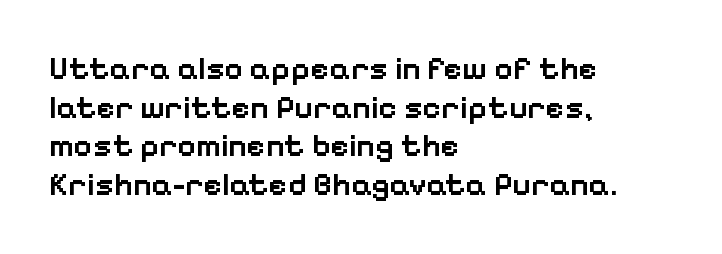
Are there feet on the stems? There aren't — it's a sans. A typesetter would call this proportional, since set widths differ per character. When letters stand straight like this, we call the style roman or upright. Here the glyphs are tracked normally, forming tight word shapes. Slightly chunky letters — semibold, I'd say, not full bold. Compared with a centered layout, this one pins lines to the left instead.
